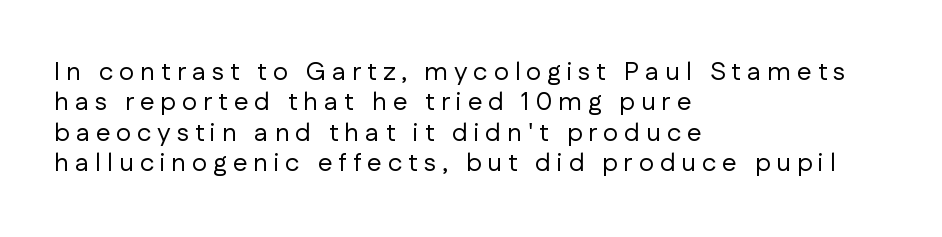
The image shows 26 px text type, upright; set left-aligned, line spacing 1.17x, unusually wide letter spacing (+0.23 em), not underlined.
